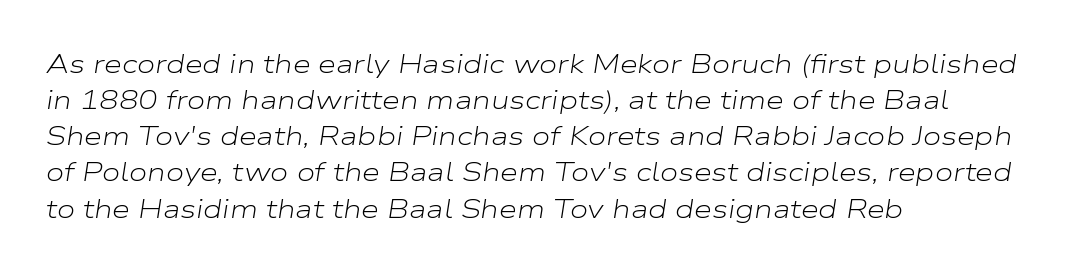
The image shows 26 px text type, italic (leaning right); set left-aligned, normal line spacing (1.39x), normal letter spacing, not underlined.
